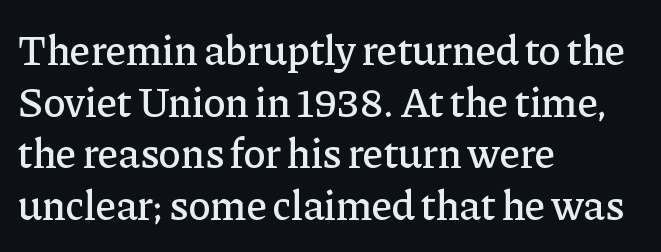
The image shows 42 px serif type, upright; set left-aligned, line spacing 1.23x, normal letter spacing, not underlined; low stroke contrast and a medium x-height.
